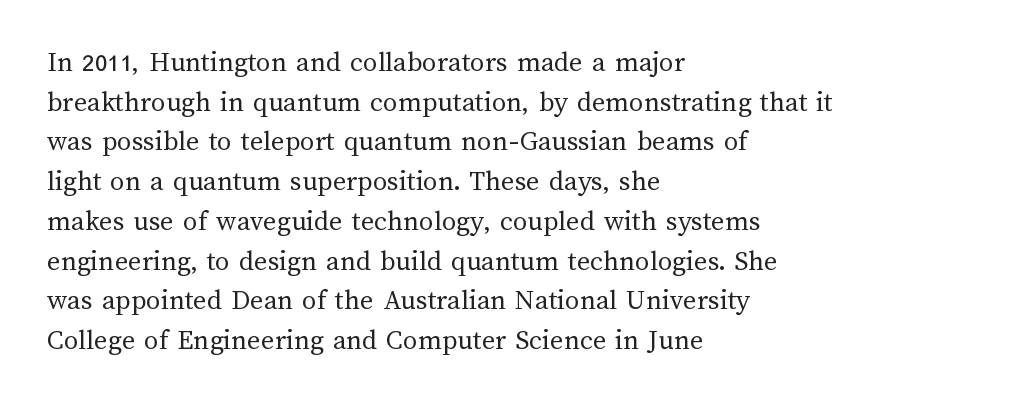
Q: Is the text bold? A: No.
Q: Is the text italic (slanted)? A: No, it is upright.
Q: Is the text underlined? A: No.
Q: How is the paragraph aligned? A: Left-aligned.
Q: Is the spacing between letters normal or unusually wide? A: Normal.
Q: Is the spacing between lines tight, normal or loose? A: Normal.
Q: Width (condensed, normal, or wide)? A: Normal.
Q: Stroke contrast? A: Medium.
Q: x-height? A: Medium.
Q: Monospaced? A: No.
